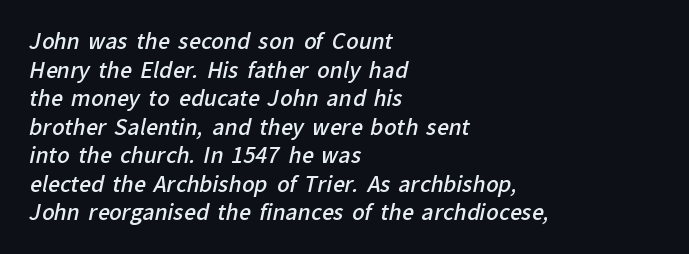
The image shows 21 px text type; set left-aligned, normal line spacing (1.36x), normal letter spacing, not underlined.
